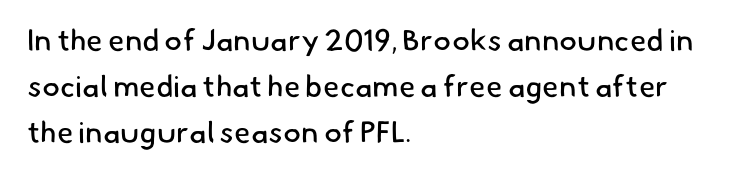
The image shows 30 px regular-weight sans-serif type; set left-aligned, normal line spacing (1.53x), normal letter spacing, not underlined; low stroke contrast and a small x-height.
